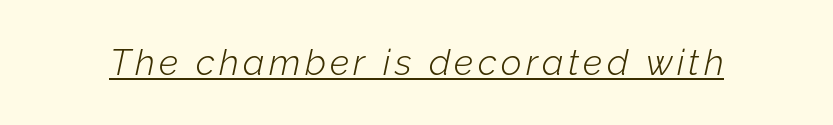
{"italic": "yes", "lean": "right", "slant_degrees": 12, "bold": "no", "weight": "light", "width": "normal", "stroke_contrast": "low", "x_height": "medium", "monospaced": "no", "underline": "yes", "glyph_px": 36}
